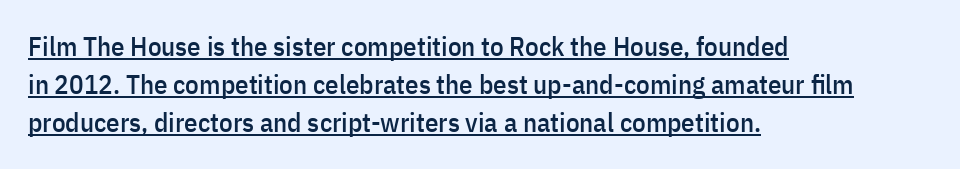
{"italic": "no", "underline": "yes", "align": "left", "line_spacing": "normal", "line_spacing_ratio": 1.41, "letter_spacing": "normal", "letter_spacing_em": 0.0, "glyph_px": 27}
